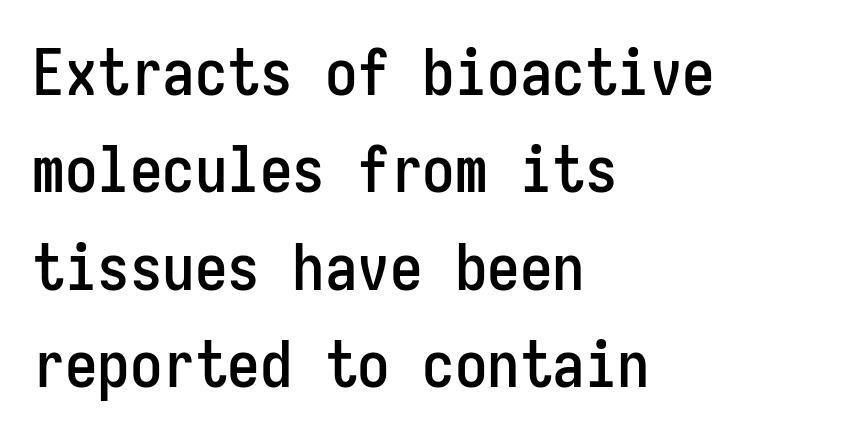
The space directly below the letters is spotless. You can tell it's not italic because the verticals are truly vertical. Think of a typewriter: that constant character pitch is what you see here. A student would call this left alignment; a typographer would say flush left, rag right. Tracking here is standard; glyphs follow each other at the usual distance. The vertical gap from one line to the next is medium.
